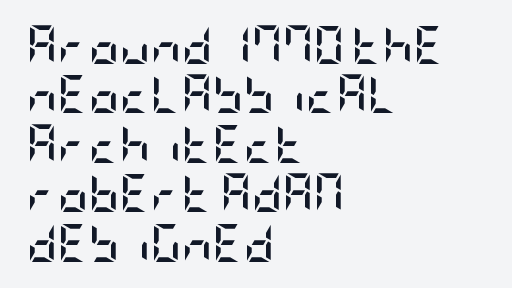
Q: Is the text bold? A: Yes.
Q: Is the text italic (slanted)? A: No, it is upright.
Q: Is the typeface a serif or a sans-serif typeface? A: Sans-serif.
Q: Is the text underlined? A: No.
Q: How is the paragraph aligned? A: Left-aligned.
Q: Is the spacing between letters normal or unusually wide? A: Normal.
Q: Is the spacing between lines tight, normal or loose? A: Normal.
Q: Width (condensed, normal, or wide)? A: Condensed.
Q: Stroke contrast? A: Low.
Q: x-height? A: Large.
